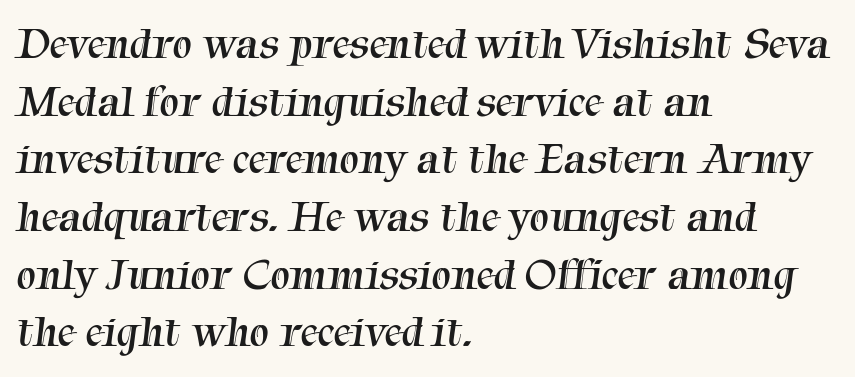
The glyphs in this specimen are seriffed. The rendering keeps characters at their native spacing. Every row of glyphs begins at an identical x-position on the left. Each stroke keeps to a modest, everyday thickness or less.
